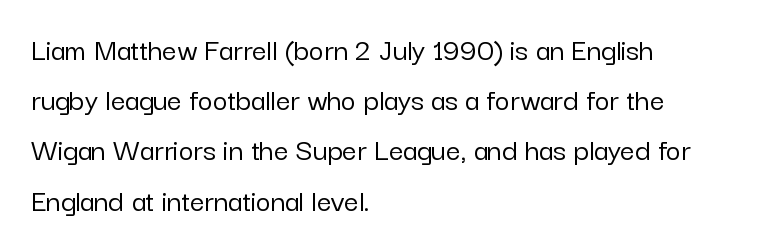
Do the characters align in a grid? No, the font is proportional. Style check: upright. You can tell from the bare stems that sans-serif type was used. This sample is left-justified, so line endings fall wherever the words run out. The gaps between neighbouring characters are ordinary and unremarkable. Interline gaps are of average width in this sample.
